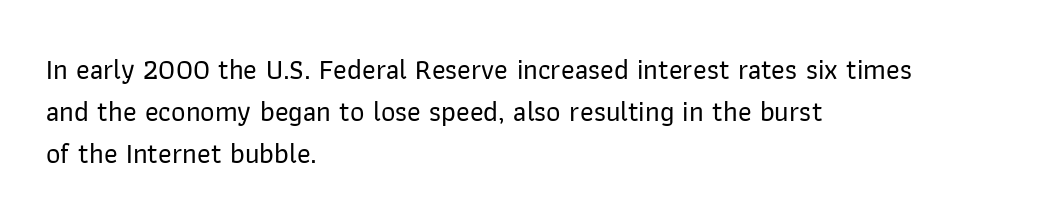
Q: Is the text italic (slanted)? A: No, it is upright.
Q: Is the typeface a serif or a sans-serif typeface? A: Sans-serif.
Q: Is the text underlined? A: No.
Q: How is the paragraph aligned? A: Left-aligned.
Q: Is the spacing between letters normal or unusually wide? A: Normal.
Q: Is the spacing between lines tight, normal or loose? A: Normal.
Q: Width (condensed, normal, or wide)? A: Normal.
Q: Stroke contrast? A: Low.
Q: x-height? A: Medium.
Q: Monospaced? A: No.
